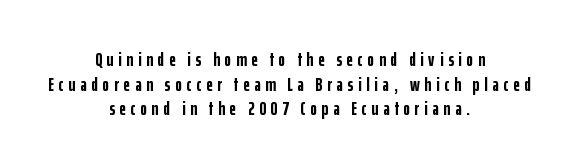
Set as a true bold cut, around the 700 mark. Italic? Not at all — the glyphs are vertical. Between one letter and the next there's a generous, obvious gap. If you folded the block vertically in half, each line would mirror itself in length. Plain, unruled lines of type.
